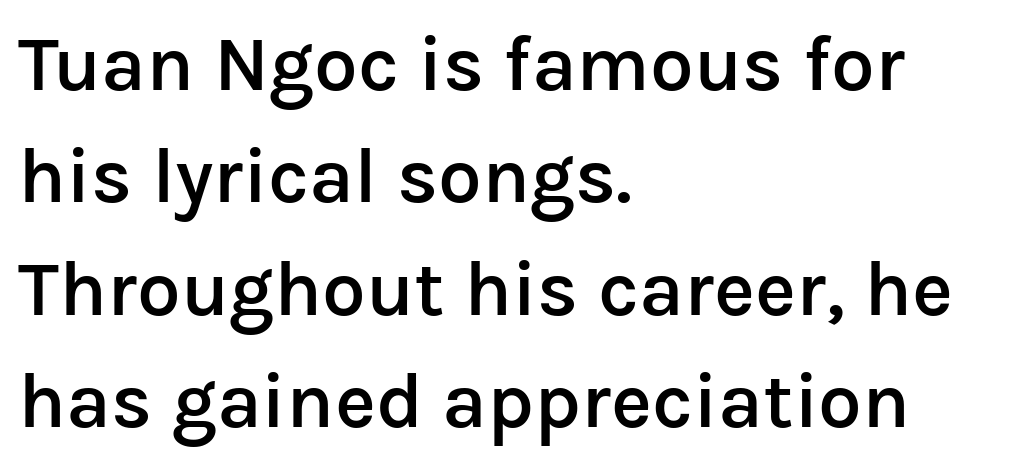
These words are printed semibold, heavier than regular yet not bold. Descenders hang freely into open space. Every character sits straight up, as roman type does. Between one letter and the next there's only the usual sliver of space.
